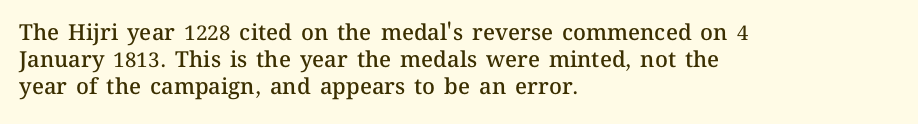
Letters rest on an invisible, unmarked baseline. Notice how the stems are strictly vertical — no italics here. In terms of letterspacing, this is plain default setting. This is moderately heavy type, rendered in semibold. Reading down the block, your eye returns to a fixed left position each line.
